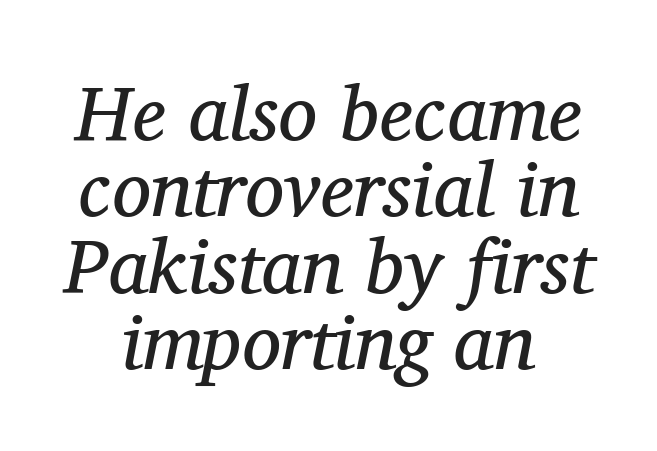
Q: Is the text bold? A: No.
Q: Is the text italic (slanted)? A: Yes, it leans right by about 11 degrees.
Q: Is the typeface a serif or a sans-serif typeface? A: Serif.
Q: Is the text underlined? A: No.
Q: Is the spacing between letters normal or unusually wide? A: Normal.
Q: Is the spacing between lines tight, normal or loose? A: Tight.
Q: Width (condensed, normal, or wide)? A: Normal.
Q: Stroke contrast? A: Medium.
Q: x-height? A: Medium.
Q: Monospaced? A: No.
